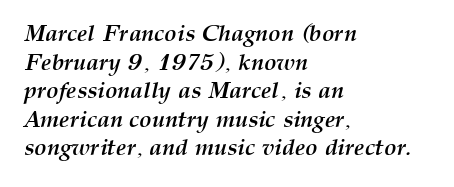
{"italic": "yes", "lean": "right", "slant_degrees": 12, "bold": "yes", "underline": "no", "align": "left", "line_spacing_ratio": 1.24, "letter_spacing": "normal", "letter_spacing_em": 0.0, "glyph_px": 23}
